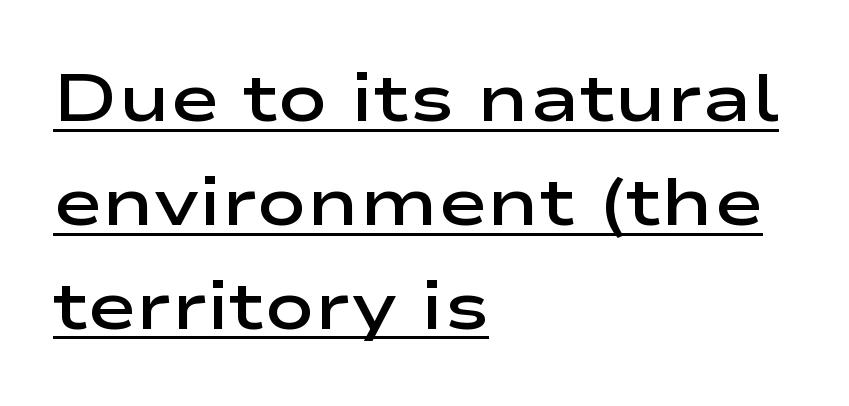
Q: Is the text bold? A: Semi-bold.
Q: Is the text italic (slanted)? A: No, it is upright.
Q: Is the typeface a serif or a sans-serif typeface? A: Sans-serif.
Q: Is the text underlined? A: Yes.
Q: How is the paragraph aligned? A: Left-aligned.
Q: Is the spacing between letters normal or unusually wide? A: Normal.
Q: Is the spacing between lines tight, normal or loose? A: Normal.
Q: Width (condensed, normal, or wide)? A: Wide.
Q: Stroke contrast? A: Low.
Q: x-height? A: Medium.
Q: Monospaced? A: No.
